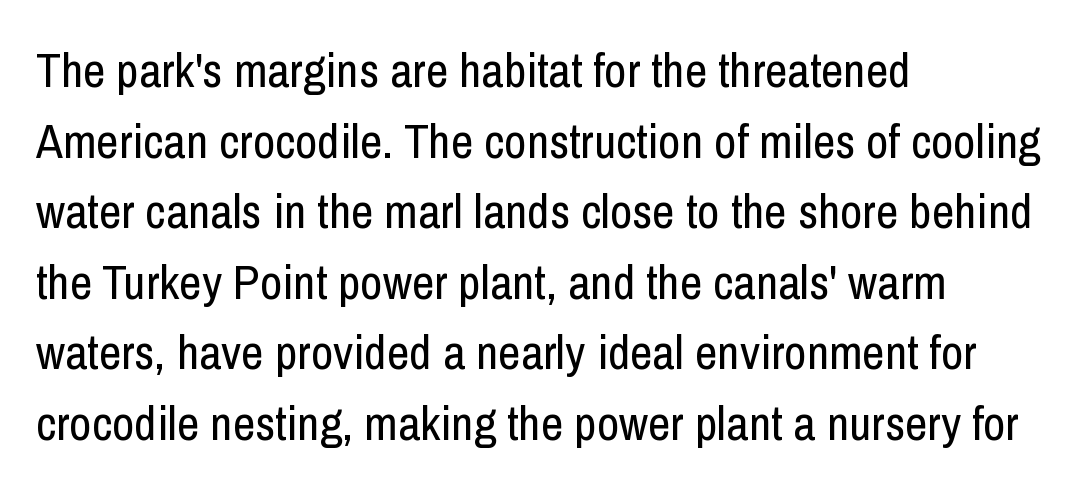
{"serif": "no", "italic": "no", "bold": "no", "weight": "regular", "width": "condensed", "stroke_contrast": "low", "x_height": "medium", "monospaced": "no", "underline": "no", "align": "left", "line_spacing": "normal", "line_spacing_ratio": 1.44, "letter_spacing": "normal", "letter_spacing_em": 0.0, "glyph_px": 49}
